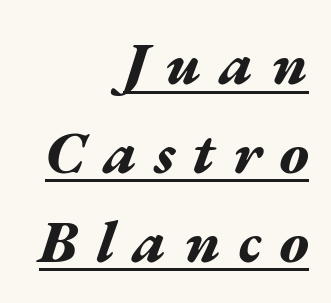
Q: Is the text bold? A: Yes.
Q: Is the text italic (slanted)? A: Yes, it leans right by about 17 degrees.
Q: Is the text underlined? A: Yes.
Q: How is the paragraph aligned? A: Right-aligned.
Q: Is the spacing between letters normal or unusually wide? A: Unusually wide.
Q: Is the spacing between lines tight, normal or loose? A: Normal.
Q: Width (condensed, normal, or wide)? A: Wide.
Q: Stroke contrast? A: Medium.
Q: x-height? A: Medium.
Q: Monospaced? A: No.
